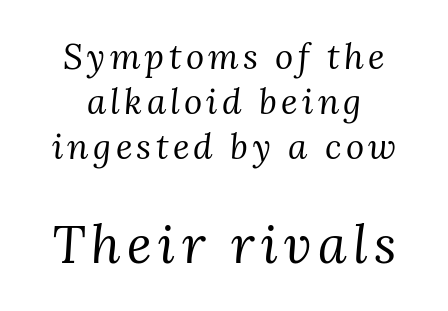
Q: Is the text bold? A: No.
Q: Is the text italic (slanted)? A: Yes, it leans right by about 3 degrees.
Q: Is the typeface a serif or a sans-serif typeface? A: Serif.
Q: Is the text underlined? A: No.
Q: How is the paragraph aligned? A: Centered.
Q: Is the spacing between lines tight, normal or loose? A: Normal.
Q: Which block of text is set in a larger size, the first (top) or the second (bottom)? A: The second (bottom) one.
Q: Width (condensed, normal, or wide)? A: Normal.
Q: Stroke contrast? A: Medium.
Q: x-height? A: Medium.
Q: Monospaced? A: No.
